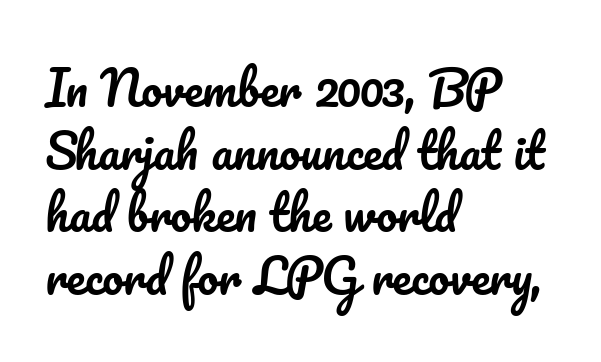
Q: Is the text italic (slanted)? A: Yes.
Q: Is the text underlined? A: No.
Q: How is the paragraph aligned? A: Left-aligned.
Q: Is the spacing between letters normal or unusually wide? A: Normal.
Q: Is the spacing between lines tight, normal or loose? A: Normal.
Q: Width (condensed, normal, or wide)? A: Normal.
Q: Stroke contrast? A: Low.
Q: x-height? A: Small.
Q: Monospaced? A: No.
